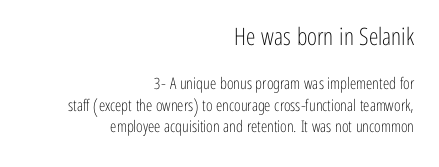
Does extra space separate the letters? No, they use regular spacing. Every character sits straight up, as roman type does. Anything drawn beneath the words? Only blank space. Heaviness? Minimal to ordinary, like unemphasized prose. Layout note: lines flush right.
